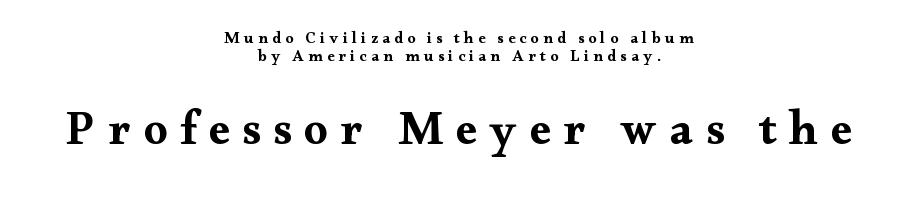
The image shows 47 px bold, wide serif type, upright; set centered, tight line spacing (1.15x), unusually wide letter spacing (+0.27 em), not underlined; the second (bottom) block is 2.94x larger; medium stroke contrast and a small x-height.
